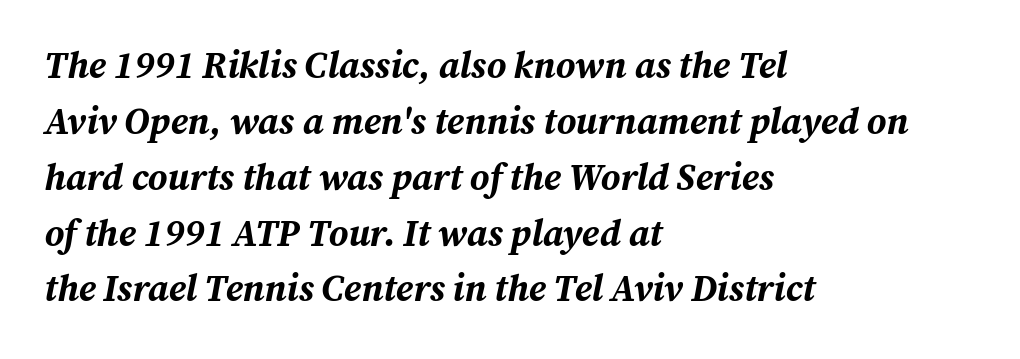
The image shows 37 px bold type, italic (leaning right); set left-aligned, normal line spacing (1.51x), normal letter spacing, not underlined; medium stroke contrast and a medium x-height.
